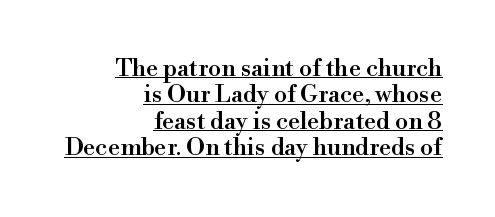
No extra tracking has been applied to these lines. The letters stand upright; this is a roman face. Reading down the block, your eye finds every line finishing at a fixed right position. Notice how descenders almost collide with the ascenders below — that's tight leading. These characters rest on top of a visible drawn line.
